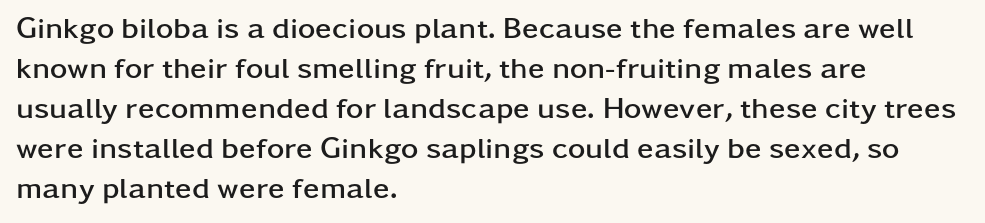
The image shows 30 px semibold, wide sans-serif type, upright; set left-aligned, normal line spacing (1.33x), normal letter spacing, not underlined; low stroke contrast and a medium x-height.
